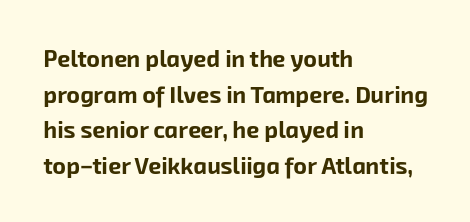
The image shows 23 px bold type; set left-aligned, normal line spacing (1.55x), normal letter spacing, not underlined.
